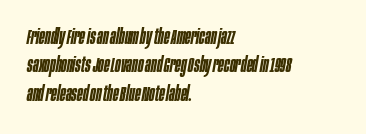
Q: Is the text bold? A: Semi-bold.
Q: Is the text italic (slanted)? A: Yes, it leans right by about 10 degrees.
Q: Is the text underlined? A: No.
Q: How is the paragraph aligned? A: Left-aligned.
Q: Is the spacing between letters normal or unusually wide? A: Normal.
Q: Is the spacing between lines tight, normal or loose? A: Normal.
